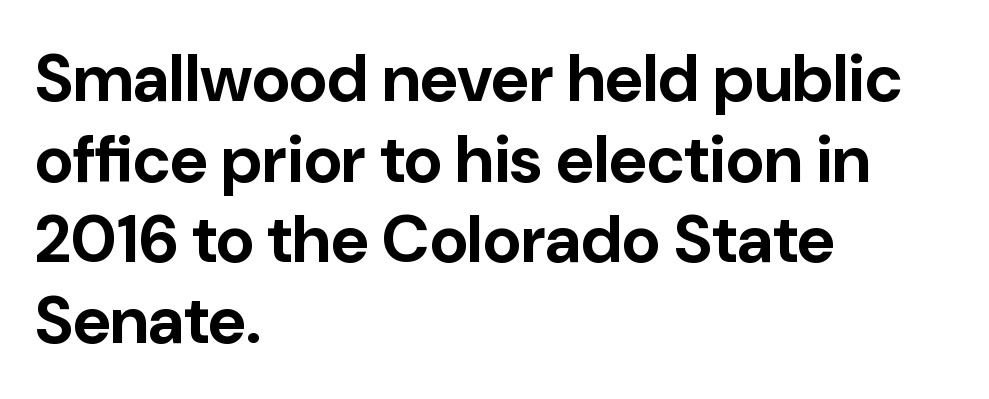
{"serif": "no", "italic": "no", "bold": "yes", "weight": "bold", "width": "normal", "stroke_contrast": "low", "x_height": "medium", "monospaced": "no", "underline": "no", "align": "left", "line_spacing_ratio": 1.22, "letter_spacing": "normal", "letter_spacing_em": 0.0, "glyph_px": 66}
